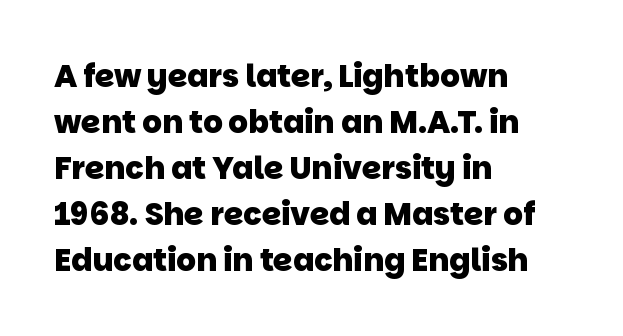
{"serif": "no", "bold": "yes", "weight": "heavy", "width": "normal", "stroke_contrast": "low", "x_height": "large", "monospaced": "no", "underline": "no", "align": "left", "line_spacing": "normal", "line_spacing_ratio": 1.48, "letter_spacing": "normal", "letter_spacing_em": 0.0, "glyph_px": 31}
